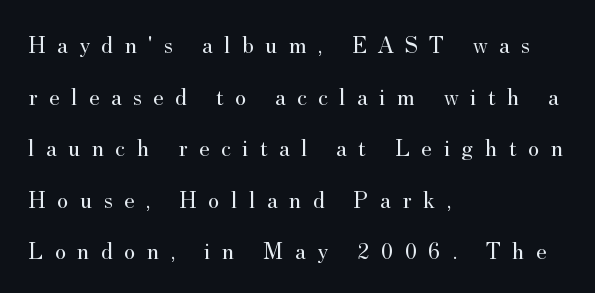
The image shows 24 px text type, upright; set left-aligned, loose line spacing (2.15x), unusually wide letter spacing (+0.48 em), not underlined.
